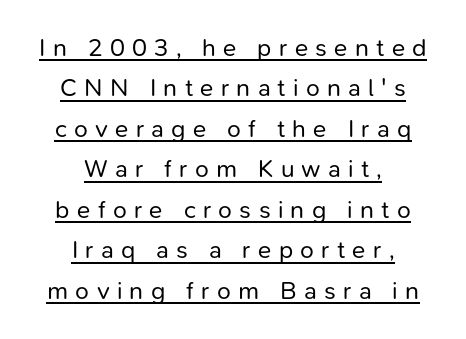
{"italic": "no", "bold": "no", "underline": "yes", "align": "center", "line_spacing": "normal", "line_spacing_ratio": 1.62, "letter_spacing": "wide", "letter_spacing_em": 0.29, "glyph_px": 25}
